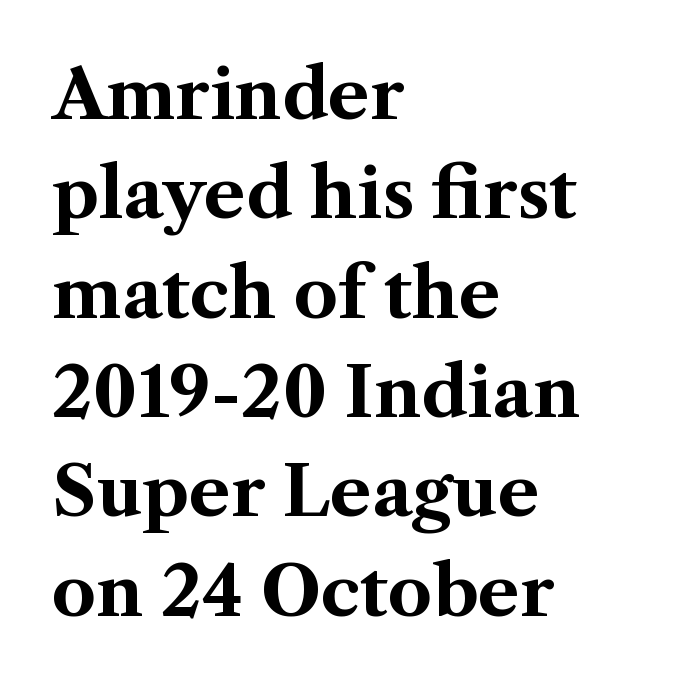
Stroke terminals: seriffed. The passage is arranged the way most books set body copy — flush left. Heavy, bold letterforms. This rendering features lettering with no underline. If you measured baseline to baseline, you'd find a middling distance.
